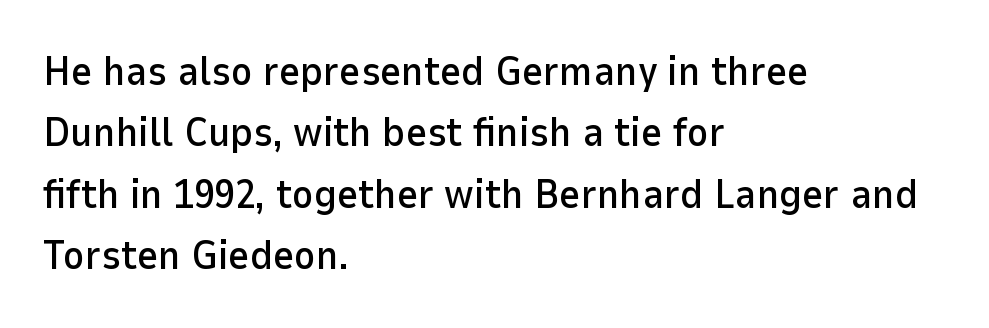
{"serif": "no", "italic": "no", "width": "normal", "stroke_contrast": "low", "x_height": "medium", "monospaced": "no", "underline": "no", "align": "left", "line_spacing": "normal", "line_spacing_ratio": 1.5, "letter_spacing": "normal", "letter_spacing_em": 0.0, "glyph_px": 41}
